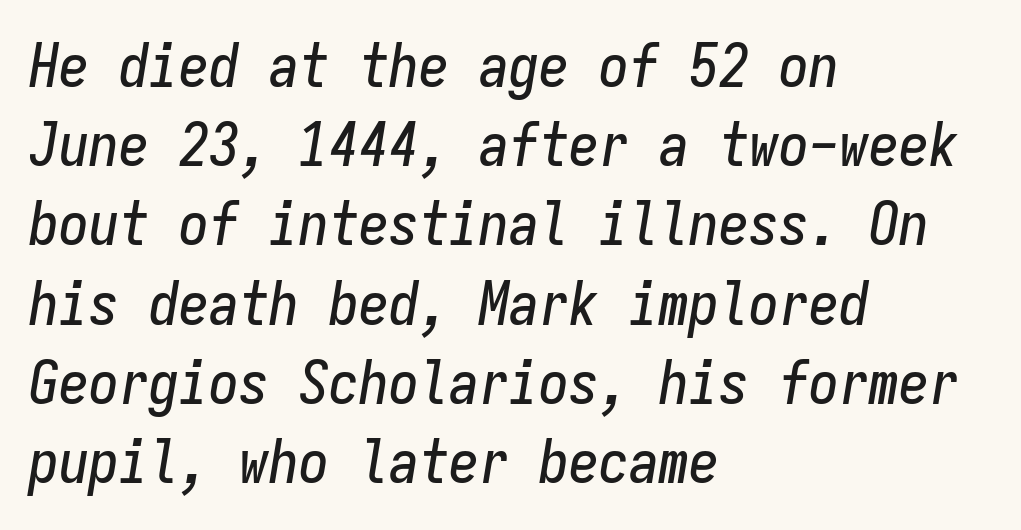
Q: Is the text italic (slanted)? A: Yes, it leans right by about 9 degrees.
Q: Is the text underlined? A: No.
Q: How is the paragraph aligned? A: Left-aligned.
Q: Is the spacing between letters normal or unusually wide? A: Normal.
Q: Is the spacing between lines tight, normal or loose? A: Normal.
Q: Width (condensed, normal, or wide)? A: Condensed.
Q: Stroke contrast? A: Low.
Q: x-height? A: Medium.
Q: Monospaced? A: Yes.
